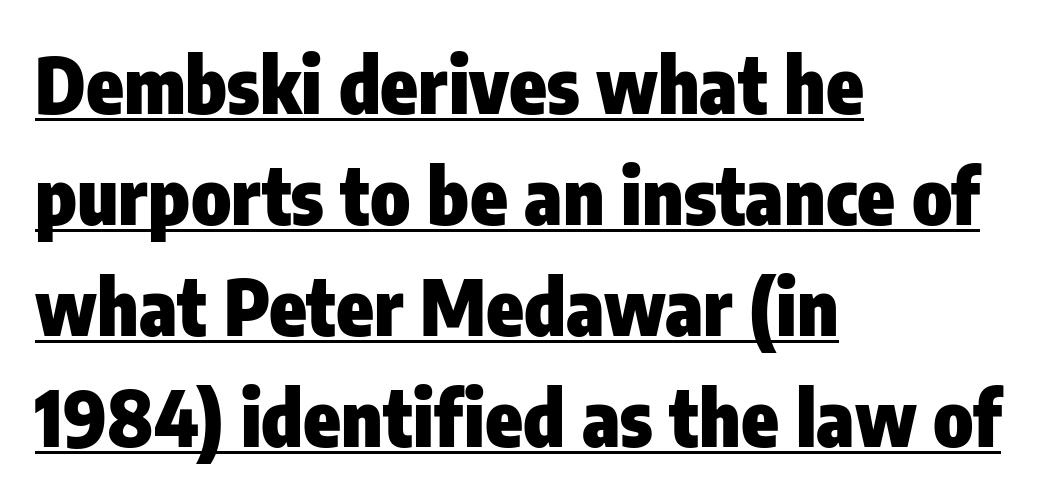
Q: Is the text bold? A: Yes.
Q: Is the text italic (slanted)? A: No, it is upright.
Q: Is the typeface a serif or a sans-serif typeface? A: Sans-serif.
Q: Is the text underlined? A: Yes.
Q: How is the paragraph aligned? A: Left-aligned.
Q: Is the spacing between letters normal or unusually wide? A: Normal.
Q: Is the spacing between lines tight, normal or loose? A: Normal.
Q: Width (condensed, normal, or wide)? A: Condensed.
Q: Stroke contrast? A: Low.
Q: x-height? A: Medium.
Q: Monospaced? A: No.
